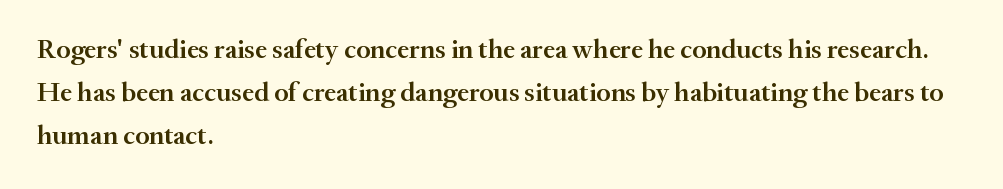
Letter spacing: default. The rendering uses a semibold face; strokes are thickened but not to full bold. Visually the block forms a straight wall on the left and a jagged coastline on the right. The foot of each line stays bare and open.
